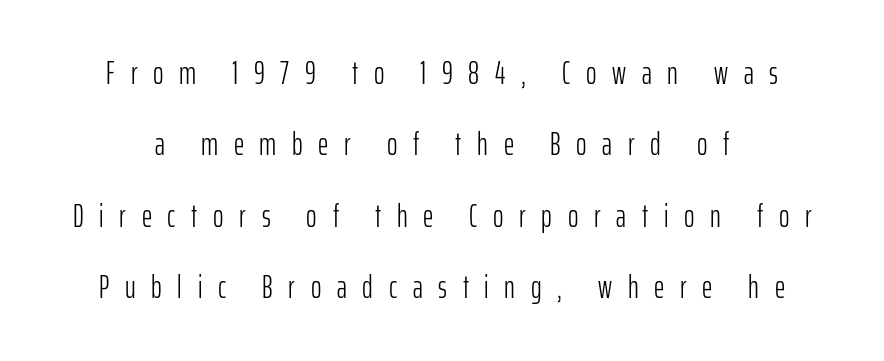
{"serif": "no", "italic": "no", "bold": "no", "weight": "light", "width": "condensed", "stroke_contrast": "low", "x_height": "medium", "monospaced": "no", "underline": "no", "align": "center", "line_spacing": "loose", "line_spacing_ratio": 2.23, "letter_spacing": "wide", "letter_spacing_em": 0.49, "glyph_px": 32}
